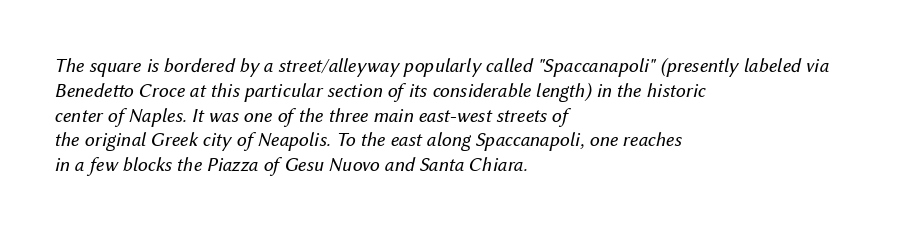
Think standard paragraph weight, or any step lighter than that. Characters follow at the spacing the type designer built in. Observe the lean: these are italic letterforms. This rendering uses left alignment, leaving the right contour irregular. Descenders are the only things crossing below the line.
